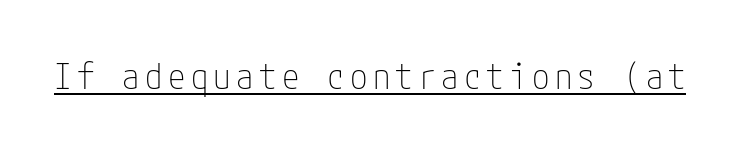
The image shows 35 px thin, condensed sans-serif type, upright; set underlined; low stroke contrast and a medium x-height.
